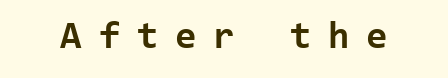
{"serif": "no", "italic": "no", "bold": "yes", "weight": "bold", "width": "normal", "stroke_contrast": "low", "x_height": "medium", "monospaced": "yes", "underline": "no", "letter_spacing": "wide", "letter_spacing_em": 0.43, "glyph_px": 39}
